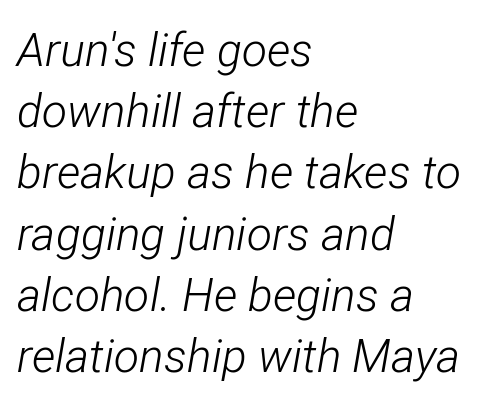
Q: Is the text bold? A: No.
Q: Is the text italic (slanted)? A: Yes, it leans right by about 12 degrees.
Q: Is the text underlined? A: No.
Q: How is the paragraph aligned? A: Left-aligned.
Q: Is the spacing between letters normal or unusually wide? A: Normal.
Q: Is the spacing between lines tight, normal or loose? A: Normal.
Q: Width (condensed, normal, or wide)? A: Condensed.
Q: Stroke contrast? A: Low.
Q: x-height? A: Medium.
Q: Monospaced? A: No.
